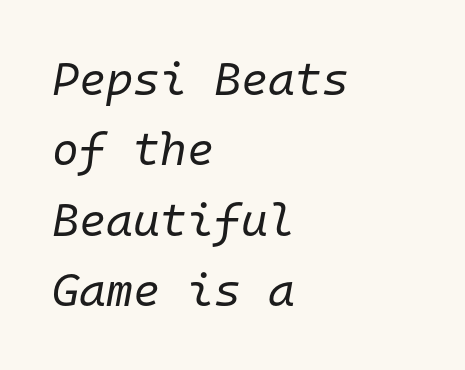
Q: Is the text bold? A: No.
Q: Is the text italic (slanted)? A: Yes, it leans right by about 10 degrees.
Q: Is the text underlined? A: No.
Q: How is the paragraph aligned? A: Left-aligned.
Q: Is the spacing between letters normal or unusually wide? A: Normal.
Q: Is the spacing between lines tight, normal or loose? A: Normal.
Q: Width (condensed, normal, or wide)? A: Normal.
Q: Stroke contrast? A: Low.
Q: x-height? A: Medium.
Q: Monospaced? A: Yes.
